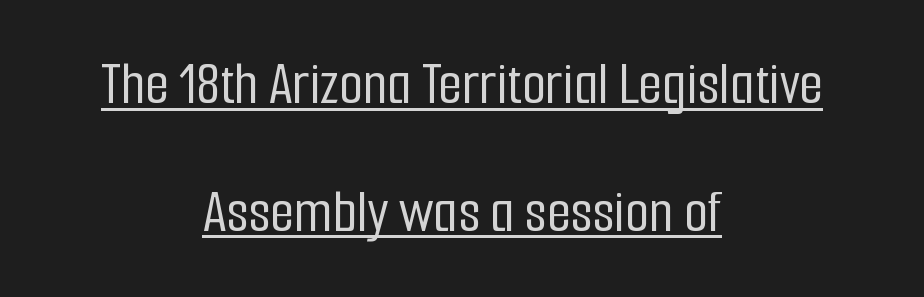
The image shows 62 px condensed sans-serif type, upright; set centered, loose line spacing (2.06x), normal letter spacing, underlined; low stroke contrast and a medium x-height.
